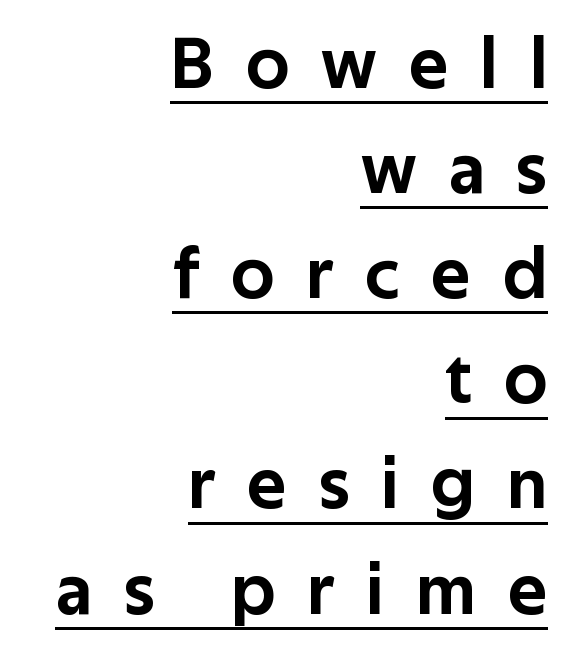
The type sits square on the baseline with zero lean. The face used here appears with an underline applied. The passage shown has open, widely tracked lettering throughout. Varying glyph widths throughout — classic text-font behaviour. If you drew a ruler down the right edge, every line would touch it.
